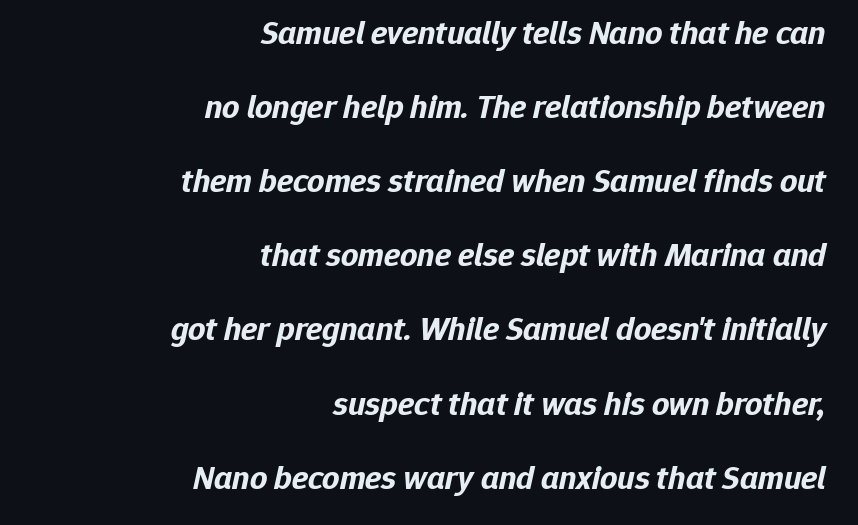
Q: Is the text bold? A: Yes.
Q: Is the text italic (slanted)? A: Yes, it leans right by about 12 degrees.
Q: Is the text underlined? A: No.
Q: How is the paragraph aligned? A: Right-aligned.
Q: Is the spacing between letters normal or unusually wide? A: Normal.
Q: Is the spacing between lines tight, normal or loose? A: Loose.
Q: Width (condensed, normal, or wide)? A: Normal.
Q: Stroke contrast? A: Low.
Q: x-height? A: Medium.
Q: Monospaced? A: No.
